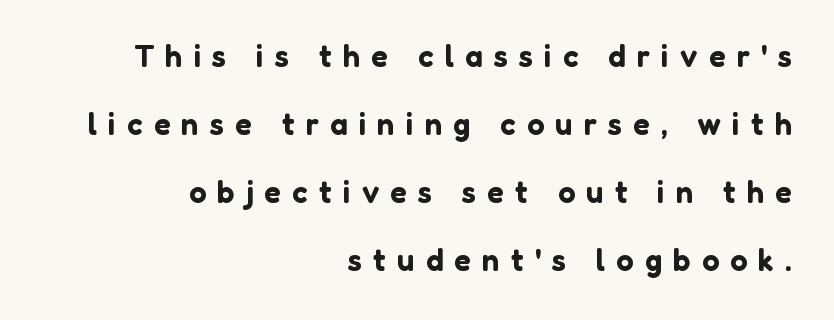
{"serif": "no", "italic": "no", "width": "normal", "stroke_contrast": "low", "x_height": "medium", "monospaced": "no", "underline": "no", "align": "right", "line_spacing": "loose", "line_spacing_ratio": 2.19, "letter_spacing": "wide", "letter_spacing_em": 0.36, "glyph_px": 31}
